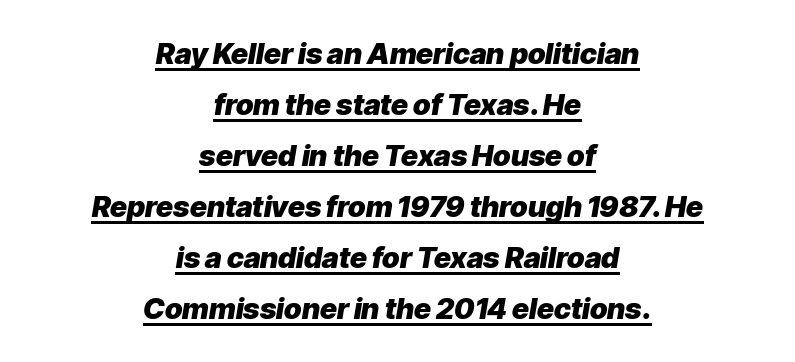
The image shows 29 px heavy type, italic (leaning right); set centered, line spacing 1.76x, normal letter spacing, underlined; low stroke contrast and a medium x-height.
